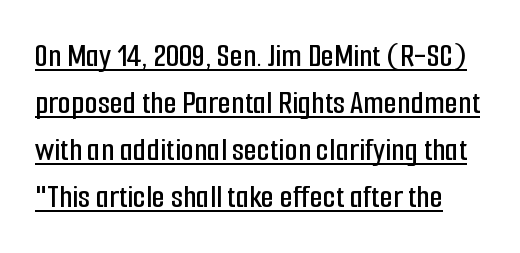
Standard letterfit; no display-style spreading of the glyphs. Observe the absence of serifs on each vertical stroke in this sample. Unlike italic type, these characters show no tilt at all. Is this a fixed-width face? No — the glyphs have proportional, varying widths. This block has exactly the height ordinary leading produces. The rendering uses the underline text-decoration.
